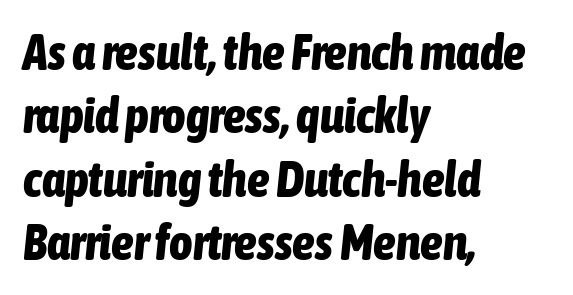
{"italic": "yes", "lean": "right", "slant_degrees": 6, "bold": "yes", "weight": "bold", "width": "condensed", "stroke_contrast": "low", "x_height": "medium", "monospaced": "no", "underline": "no", "align": "left", "line_spacing": "normal", "line_spacing_ratio": 1.27, "letter_spacing": "normal", "letter_spacing_em": 0.0, "glyph_px": 50}
